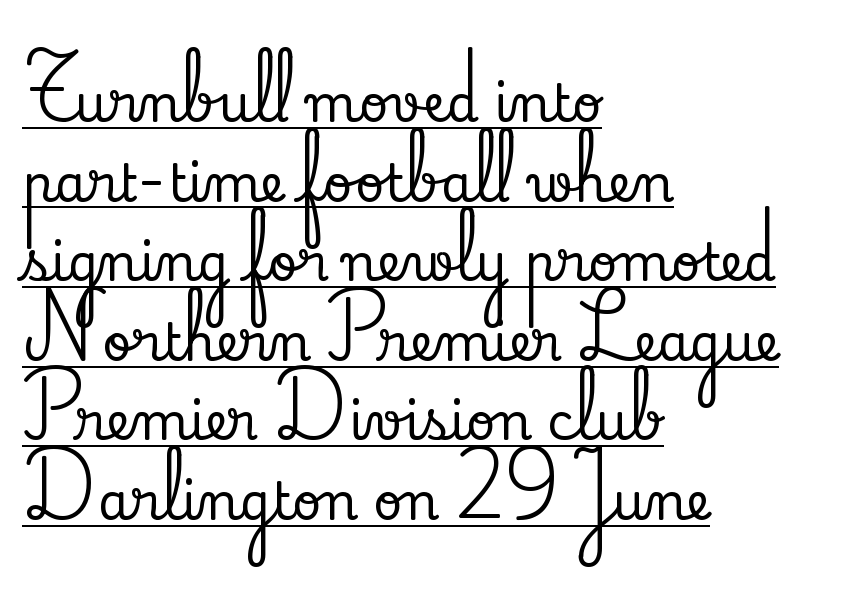
{"serif": "yes", "italic": "no", "width": "normal", "stroke_contrast": "low", "x_height": "small", "monospaced": "no", "underline": "yes", "align": "left", "line_spacing": "normal", "line_spacing_ratio": 1.56, "letter_spacing": "normal", "letter_spacing_em": 0.0, "glyph_px": 51}
